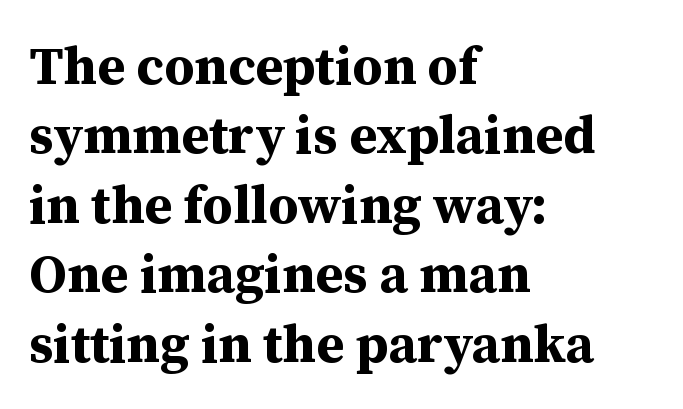
{"serif": "yes", "italic": "no", "bold": "yes", "weight": "bold", "width": "normal", "stroke_contrast": "medium", "x_height": "medium", "monospaced": "no", "underline": "no", "align": "left", "line_spacing": "normal", "line_spacing_ratio": 1.31, "letter_spacing": "normal", "letter_spacing_em": 0.0, "glyph_px": 53}
